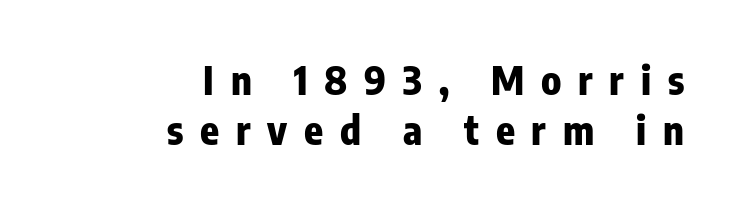
The rendering uses natural spacing where letterforms have individual widths. Does the leading feel generous? No, just average. A flush-right, rag-left setting is used for this passage. A bare baseline throughout the passage. The designer went with a sans here, leaving each stem footless.
